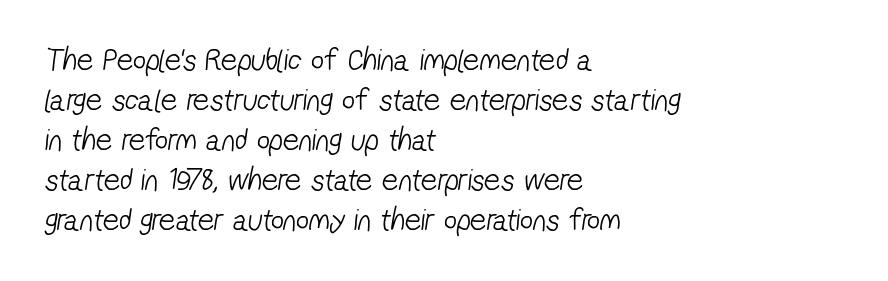
Q: Is the text bold? A: No.
Q: Is the typeface a serif or a sans-serif typeface? A: Sans-serif.
Q: Is the text underlined? A: No.
Q: How is the paragraph aligned? A: Left-aligned.
Q: Is the spacing between letters normal or unusually wide? A: Normal.
Q: Is the spacing between lines tight, normal or loose? A: Normal.
Q: Width (condensed, normal, or wide)? A: Condensed.
Q: Stroke contrast? A: Low.
Q: x-height? A: Medium.
Q: Monospaced? A: No.
